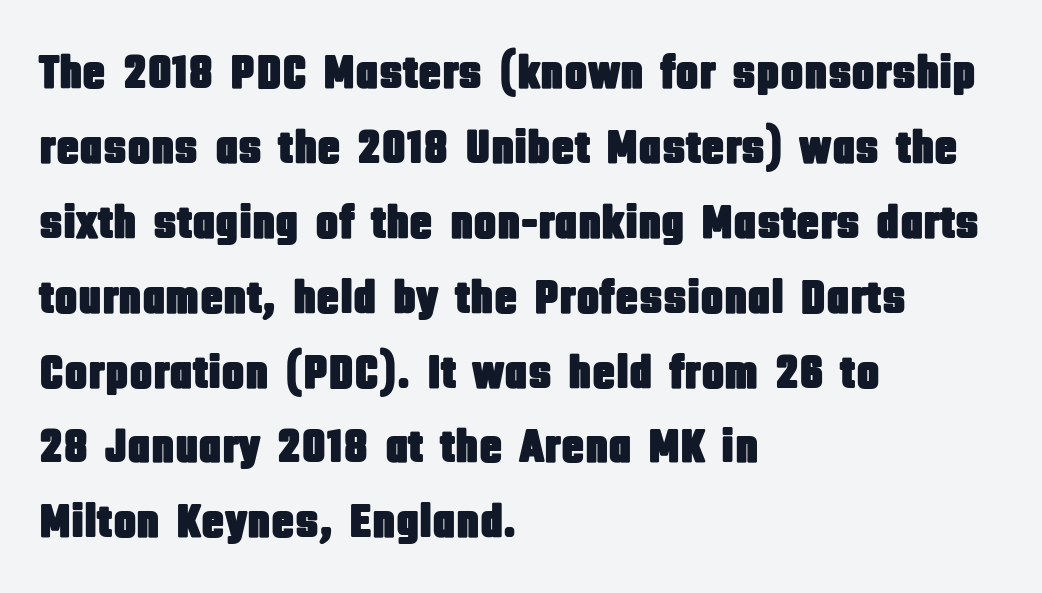
Italic? Not at all — the glyphs are vertical. Normally led — the rows are evenly, conventionally spaced. Spacing verdict: proportional, widths tailored to each character. Serifs: no, the terminals of the letterforms are clean.
